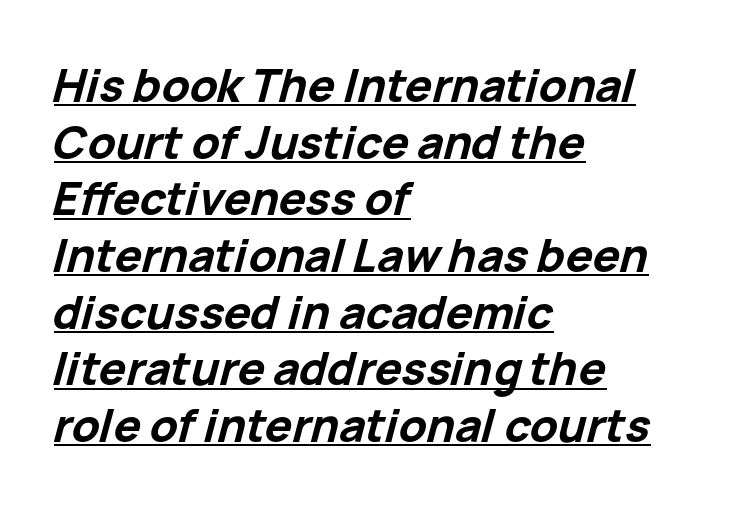
{"italic": "yes", "lean": "right", "slant_degrees": 15, "bold": "yes", "weight": "bold", "width": "normal", "stroke_contrast": "low", "x_height": "medium", "monospaced": "no", "underline": "yes", "align": "left", "line_spacing": "normal", "line_spacing_ratio": 1.26, "letter_spacing": "normal", "letter_spacing_em": 0.0, "glyph_px": 45}
